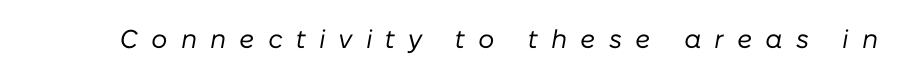
Q: Is the text bold? A: No.
Q: Is the text italic (slanted)? A: Yes, it leans right by about 10 degrees.
Q: Is the text underlined? A: No.
Q: Is the spacing between letters normal or unusually wide? A: Unusually wide.
